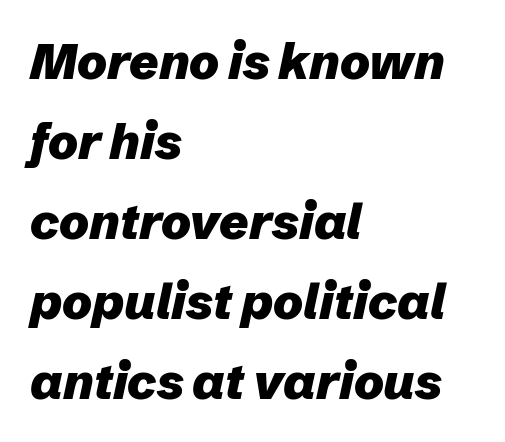
{"italic": "yes", "lean": "right", "slant_degrees": 12, "bold": "yes", "weight": "heavy", "width": "normal", "stroke_contrast": "low", "x_height": "medium", "monospaced": "no", "underline": "no", "align": "left", "line_spacing": "normal", "line_spacing_ratio": 1.6, "letter_spacing": "normal", "letter_spacing_em": 0.0, "glyph_px": 50}
